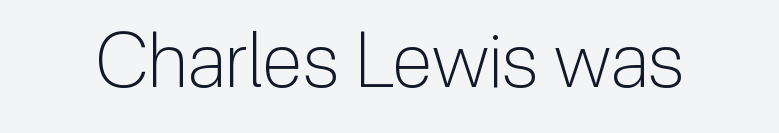
Nothing sits at the stroke ends, so this counts as sans-serif. It's the straight-up-and-down kind of type. Words appear dense and cohesive because spacing is normal. Letters rest on an invisible, unmarked baseline. The letters advance in unequal steps, a hallmark of proportional type. Caption: face not bold, strokes unweighted.
